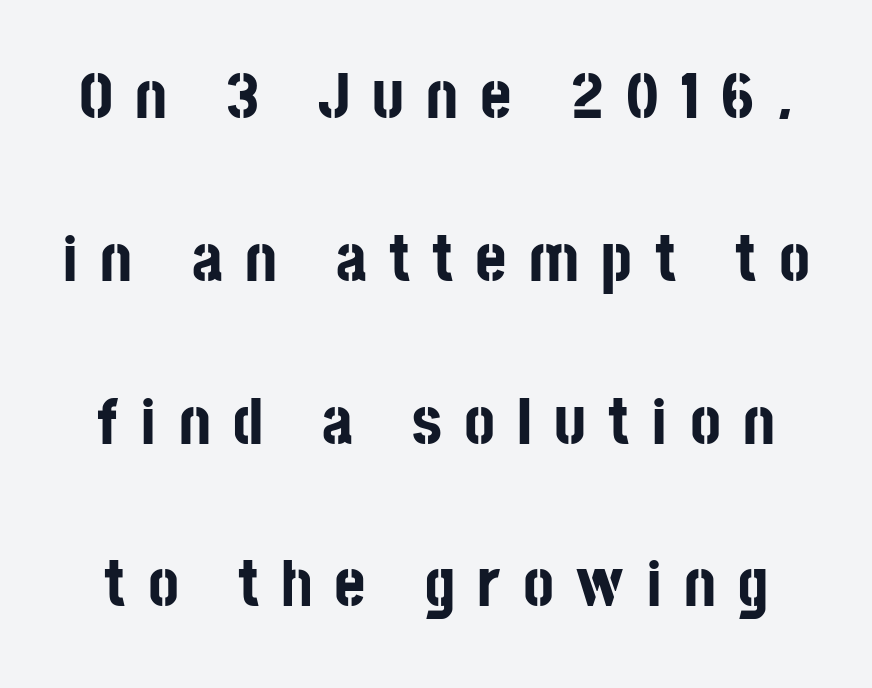
The image shows 67 px bold, condensed sans-serif type, upright; set loose line spacing (2.43x), unusually wide letter spacing (+0.33 em), not underlined; low stroke contrast and a large x-height.
